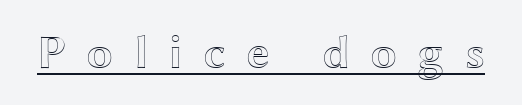
The passage shown is typed in a proportional face where columns would drift. Does extra space separate the letters? Yes, quite a lot of it. Honestly, the underline is the first thing you notice here. Every character sits straight up, as roman type does.
